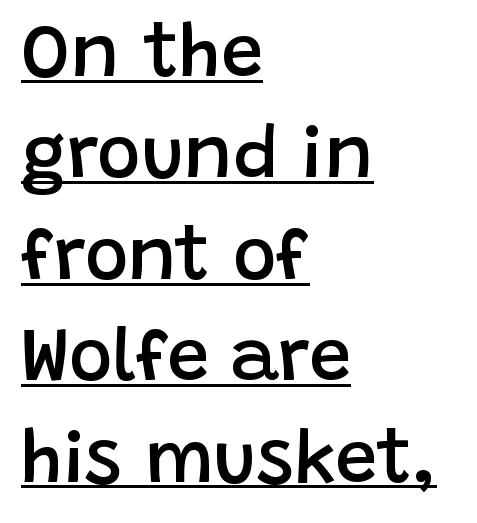
The image shows 74 px semibold sans-serif type, upright; set left-aligned, normal line spacing (1.37x), normal letter spacing, underlined; low stroke contrast and a large x-height.
